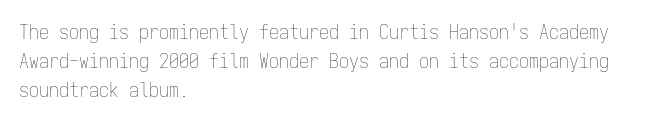
Beneath every word, the page is bare. Stems here are at most as thick as an everyday book face. When letters stand straight like this, we call the style roman or upright. This rendering leaves character spacing at its baseline value. The rendering uses a moderate line-height, typical for paragraphs.
